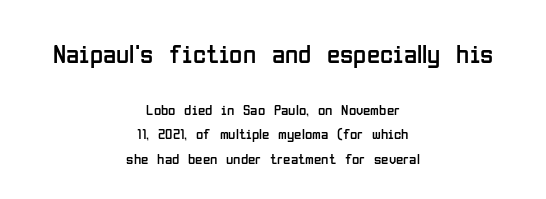
Q: Is the text bold? A: No.
Q: Is the text italic (slanted)? A: No, it is upright.
Q: Is the text underlined? A: No.
Q: How is the paragraph aligned? A: Centered.
Q: Is the spacing between letters normal or unusually wide? A: Normal.
Q: Is the spacing between lines tight, normal or loose? A: Normal.
Q: Which block of text is set in a larger size, the first (top) or the second (bottom)? A: The first (top) one.
